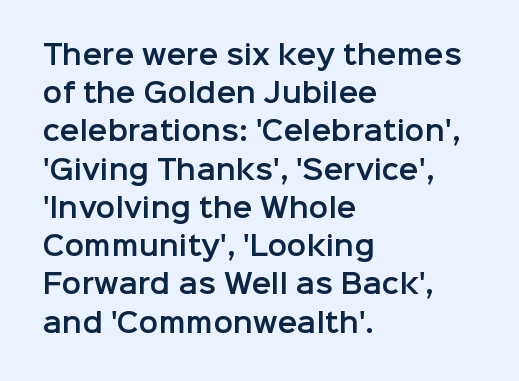
{"italic": "no", "underline": "no", "align": "left", "line_spacing": "normal", "line_spacing_ratio": 1.47, "letter_spacing": "normal", "letter_spacing_em": 0.0, "glyph_px": 26}
